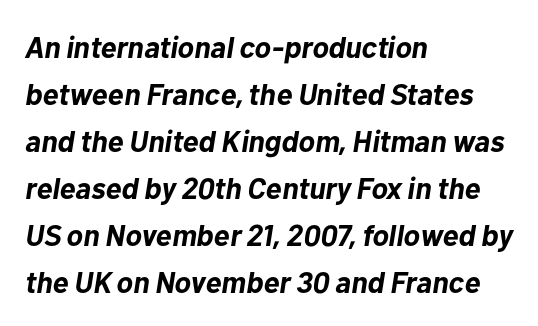
The image shows 30 px bold type, italic (leaning right); set left-aligned, normal line spacing (1.57x), normal letter spacing, not underlined; low stroke contrast and a medium x-height.
